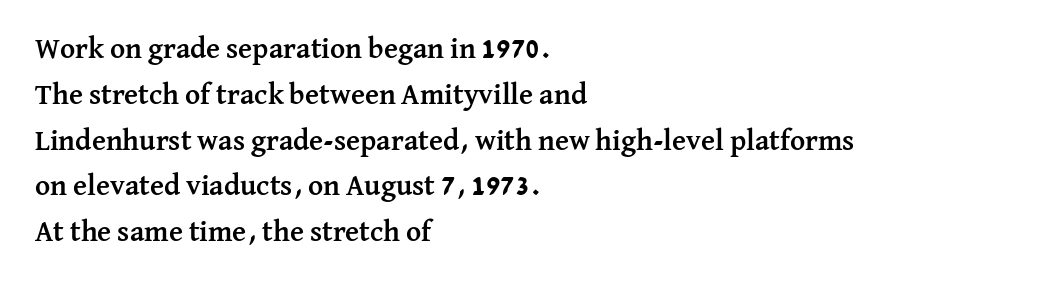
Q: Is the text bold? A: Yes.
Q: Is the text italic (slanted)? A: No, it is upright.
Q: Is the typeface a serif or a sans-serif typeface? A: Serif.
Q: Is the text underlined? A: No.
Q: How is the paragraph aligned? A: Left-aligned.
Q: Is the spacing between letters normal or unusually wide? A: Normal.
Q: Is the spacing between lines tight, normal or loose? A: Normal.
Q: Width (condensed, normal, or wide)? A: Normal.
Q: Stroke contrast? A: Medium.
Q: x-height? A: Medium.
Q: Monospaced? A: No.
